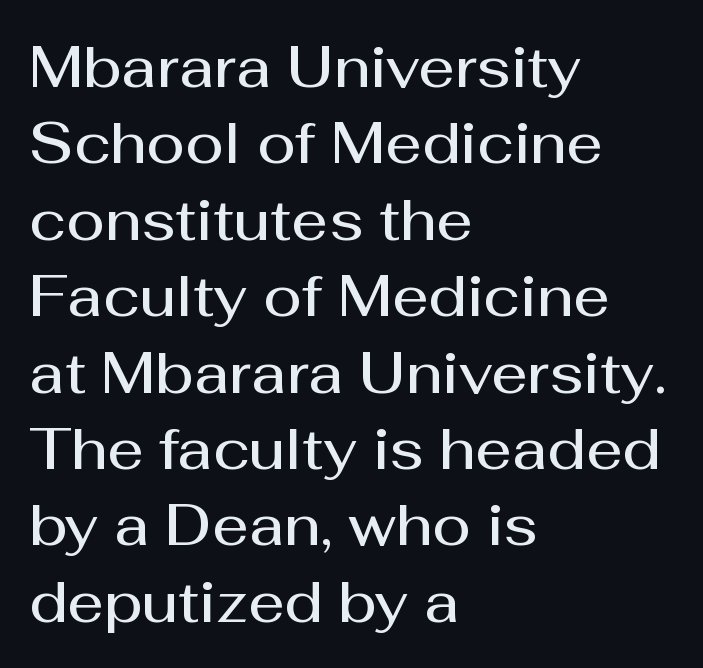
Q: Is the text bold? A: Semi-bold.
Q: Is the text italic (slanted)? A: No, it is upright.
Q: Is the typeface a serif or a sans-serif typeface? A: Sans-serif.
Q: Is the text underlined? A: No.
Q: How is the paragraph aligned? A: Left-aligned.
Q: Is the spacing between letters normal or unusually wide? A: Normal.
Q: Is the spacing between lines tight, normal or loose? A: Normal.
Q: Width (condensed, normal, or wide)? A: Normal.
Q: Stroke contrast? A: Medium.
Q: x-height? A: Medium.
Q: Monospaced? A: No.
